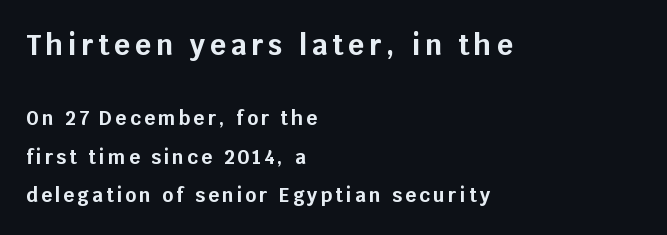
The string is rendered with underlining switched off. Size hierarchy here favors the leading block over the trailing one. The rendering uses a bold face; every stroke is thick and dark. Compared with a centered layout, this one pins lines to the left instead.
